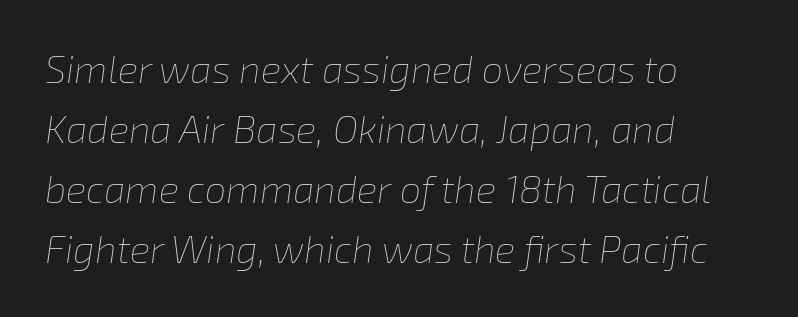
Q: Is the text bold? A: No.
Q: Is the text italic (slanted)? A: Yes, it leans right by about 8 degrees.
Q: Is the text underlined? A: No.
Q: How is the paragraph aligned? A: Left-aligned.
Q: Is the spacing between letters normal or unusually wide? A: Normal.
Q: Is the spacing between lines tight, normal or loose? A: Normal.
Q: Width (condensed, normal, or wide)? A: Normal.
Q: Stroke contrast? A: Low.
Q: x-height? A: Medium.
Q: Monospaced? A: No.
